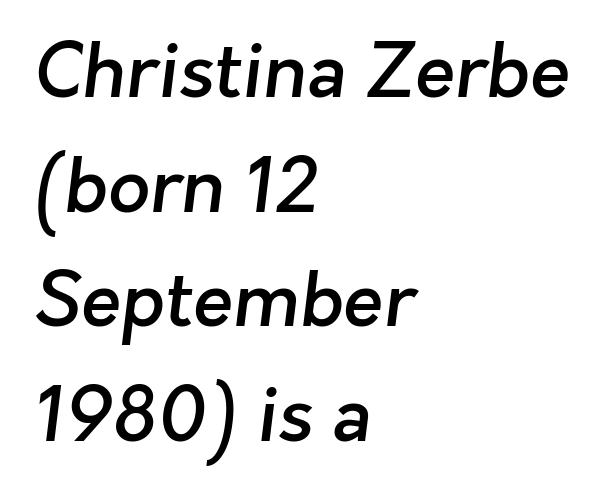
Q: Is the text bold? A: Semi-bold.
Q: Is the typeface a serif or a sans-serif typeface? A: Sans-serif.
Q: Is the text underlined? A: No.
Q: How is the paragraph aligned? A: Left-aligned.
Q: Is the spacing between letters normal or unusually wide? A: Normal.
Q: Is the spacing between lines tight, normal or loose? A: Normal.
Q: Width (condensed, normal, or wide)? A: Normal.
Q: Stroke contrast? A: Low.
Q: x-height? A: Medium.
Q: Monospaced? A: No.
